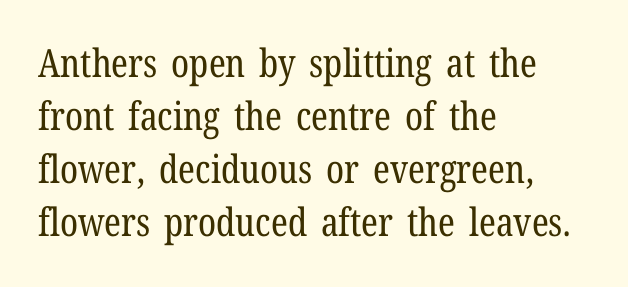
{"serif": "yes", "italic": "no", "bold": "no", "weight": "regular", "width": "condensed", "stroke_contrast": "low", "x_height": "medium", "monospaced": "no", "underline": "no", "align": "left", "line_spacing": "normal", "line_spacing_ratio": 1.36, "letter_spacing": "normal", "letter_spacing_em": 0.0, "glyph_px": 39}
